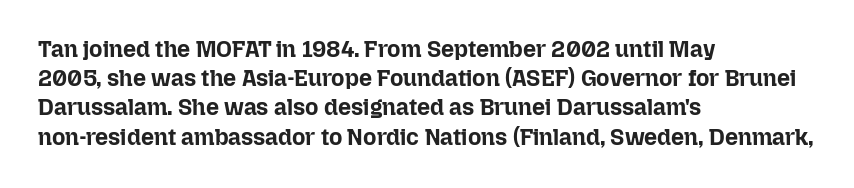
The image shows 23 px bold type, upright; set left-aligned, normal line spacing (1.27x), normal letter spacing, not underlined.
